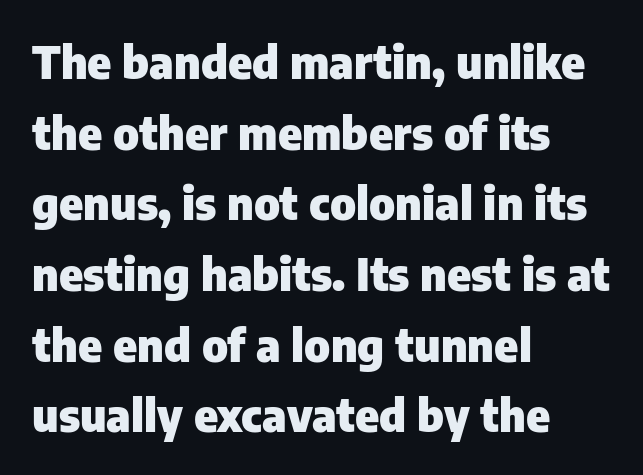
{"serif": "no", "italic": "no", "bold": "yes", "weight": "heavy", "width": "normal", "stroke_contrast": "low", "x_height": "medium", "monospaced": "no", "underline": "no", "align": "left", "line_spacing": "normal", "line_spacing_ratio": 1.57, "letter_spacing": "normal", "letter_spacing_em": 0.0, "glyph_px": 45}
